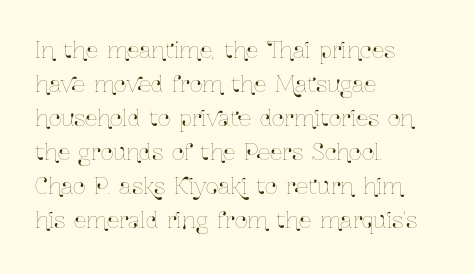
Q: Is the text italic (slanted)? A: No, it is upright.
Q: Is the text underlined? A: No.
Q: How is the paragraph aligned? A: Left-aligned.
Q: Is the spacing between letters normal or unusually wide? A: Normal.
Q: Is the spacing between lines tight, normal or loose? A: Normal.
